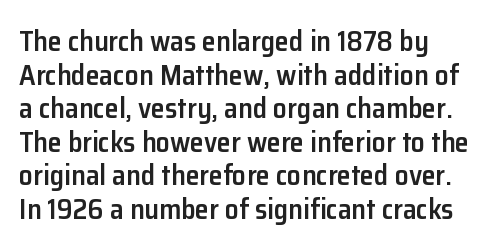
Quick note: underline off. Honestly, the letter spacing is just normal — you wouldn't notice it. The letters stand straight up with perfectly vertical stems. Each glyph is drawn with semibold strokes, heavier than normal yet not fully bold. The typeface chosen for these lines omits serifs. The setting favours the left margin, as ordinary paragraphs usually do.
